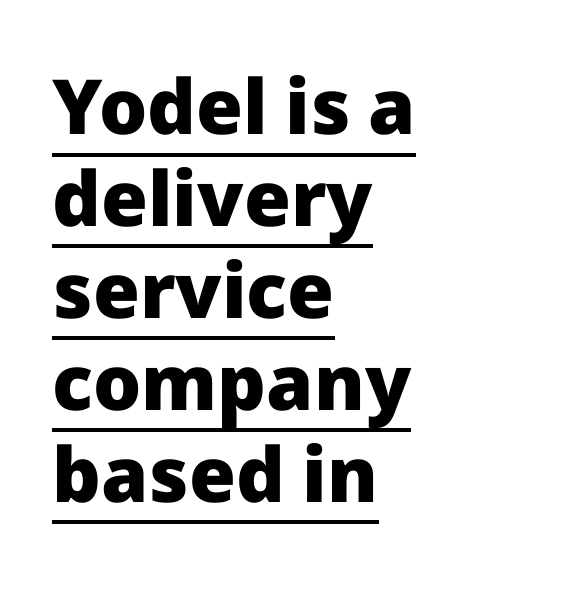
{"serif": "no", "italic": "no", "bold": "yes", "weight": "heavy", "width": "normal", "stroke_contrast": "low", "x_height": "medium", "monospaced": "no", "underline": "yes", "align": "left", "line_spacing_ratio": 1.21, "letter_spacing": "normal", "letter_spacing_em": 0.0, "glyph_px": 76}
